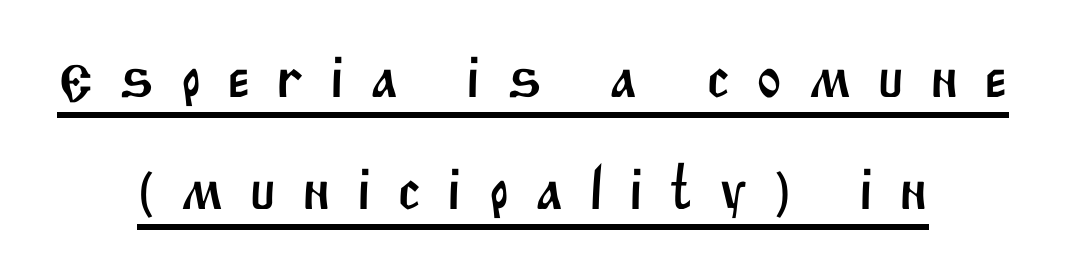
The image shows 61 px sans-serif type; set centered, line spacing 1.84x, unusually wide letter spacing (+0.42 em), underlined; medium stroke contrast and a large x-height.
